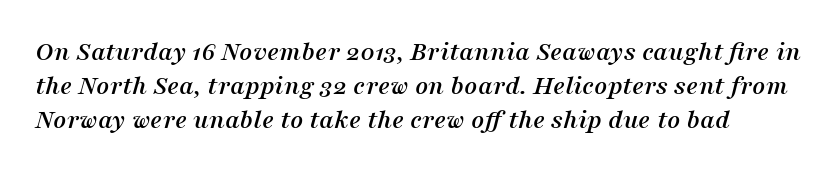
{"serif": "yes", "italic": "yes", "lean": "right", "slant_degrees": 16, "width": "normal", "stroke_contrast": "medium", "x_height": "medium", "monospaced": "no", "underline": "no", "line_spacing_ratio": 1.21, "letter_spacing": "normal", "letter_spacing_em": 0.0, "glyph_px": 28}
